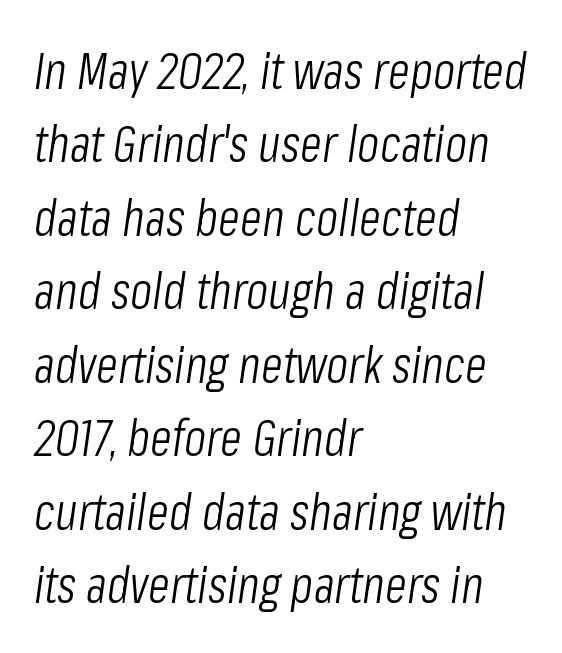
Q: Is the text bold? A: No.
Q: Is the text italic (slanted)? A: Yes, it leans right by about 8 degrees.
Q: Is the text underlined? A: No.
Q: How is the paragraph aligned? A: Left-aligned.
Q: Is the spacing between letters normal or unusually wide? A: Normal.
Q: Is the spacing between lines tight, normal or loose? A: Normal.
Q: Width (condensed, normal, or wide)? A: Condensed.
Q: Stroke contrast? A: Low.
Q: x-height? A: Medium.
Q: Monospaced? A: No.
